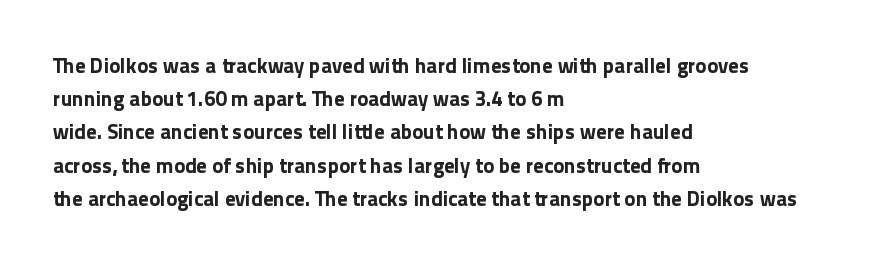
{"italic": "no", "bold": "yes", "underline": "no", "align": "left", "line_spacing": "normal", "line_spacing_ratio": 1.58, "letter_spacing": "normal", "letter_spacing_em": 0.0, "glyph_px": 21}
